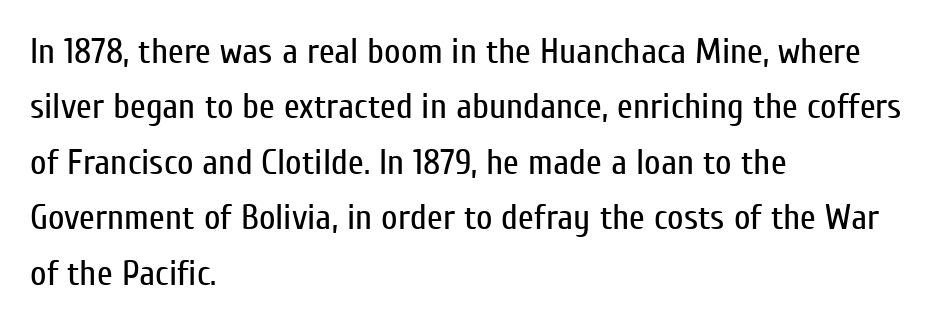
Q: Is the text bold? A: No.
Q: Is the text italic (slanted)? A: No, it is upright.
Q: Is the typeface a serif or a sans-serif typeface? A: Sans-serif.
Q: Is the text underlined? A: No.
Q: How is the paragraph aligned? A: Left-aligned.
Q: Is the spacing between letters normal or unusually wide? A: Normal.
Q: Is the spacing between lines tight, normal or loose? A: Normal.
Q: Width (condensed, normal, or wide)? A: Condensed.
Q: Stroke contrast? A: Low.
Q: x-height? A: Medium.
Q: Monospaced? A: No.
